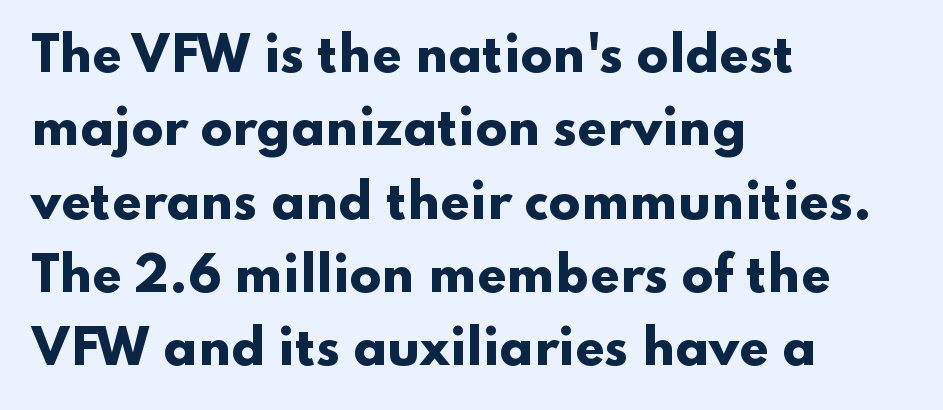
Q: Is the text bold? A: Yes.
Q: Is the text italic (slanted)? A: No, it is upright.
Q: Is the typeface a serif or a sans-serif typeface? A: Sans-serif.
Q: Is the text underlined? A: No.
Q: How is the paragraph aligned? A: Left-aligned.
Q: Is the spacing between letters normal or unusually wide? A: Normal.
Q: Is the spacing between lines tight, normal or loose? A: Normal.
Q: Width (condensed, normal, or wide)? A: Wide.
Q: Stroke contrast? A: Low.
Q: x-height? A: Small.
Q: Monospaced? A: No.
